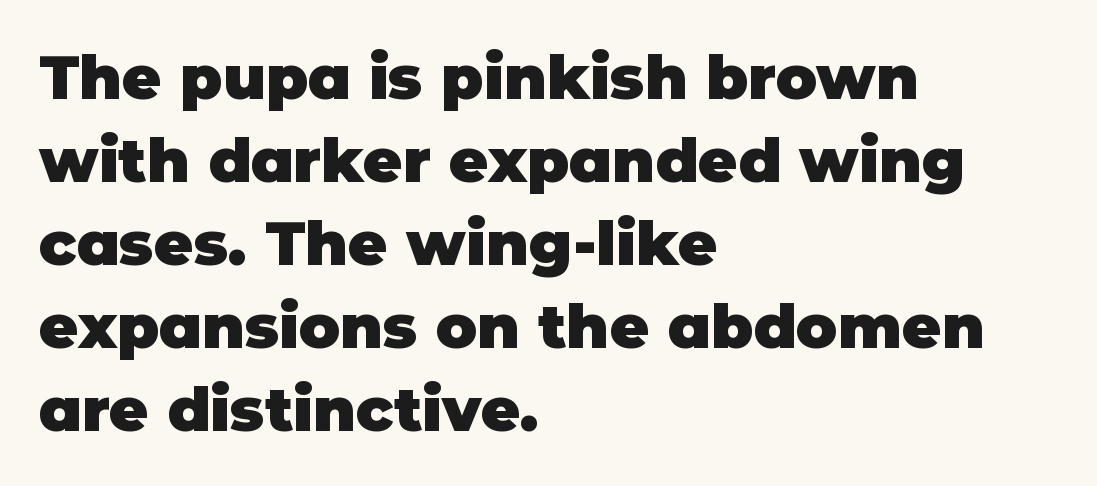
The image shows 61 px heavy sans-serif type, upright; set left-aligned, normal line spacing (1.36x), normal letter spacing, not underlined; low stroke contrast and a large x-height.
